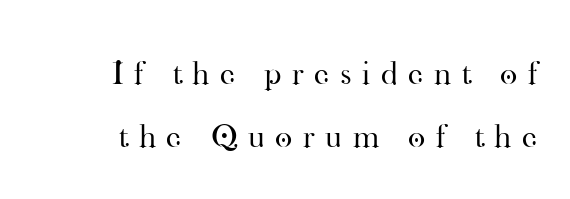
Q: Is the text bold? A: No.
Q: Is the text italic (slanted)? A: No, it is upright.
Q: Is the typeface a serif or a sans-serif typeface? A: Serif.
Q: Is the text underlined? A: No.
Q: How is the paragraph aligned? A: Right-aligned.
Q: Is the spacing between letters normal or unusually wide? A: Unusually wide.
Q: Is the spacing between lines tight, normal or loose? A: Loose.
Q: Width (condensed, normal, or wide)? A: Normal.
Q: Stroke contrast? A: High.
Q: x-height? A: Small.
Q: Monospaced? A: No.
